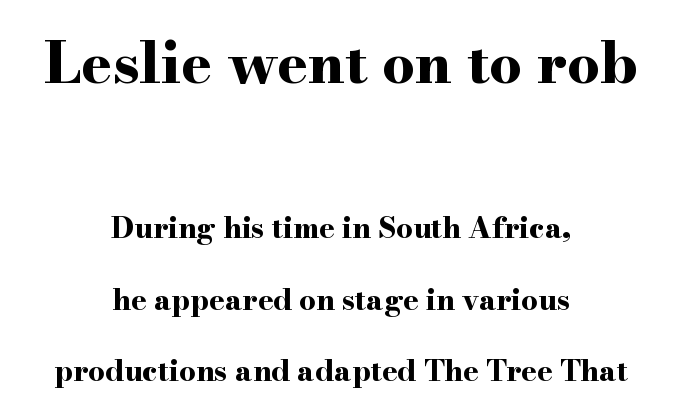
Q: Is the text bold? A: Yes.
Q: Is the text italic (slanted)? A: No, it is upright.
Q: Is the typeface a serif or a sans-serif typeface? A: Serif.
Q: Is the text underlined? A: No.
Q: How is the paragraph aligned? A: Centered.
Q: Is the spacing between letters normal or unusually wide? A: Normal.
Q: Is the spacing between lines tight, normal or loose? A: Loose.
Q: Which block of text is set in a larger size, the first (top) or the second (bottom)? A: The first (top) one.
Q: Width (condensed, normal, or wide)? A: Wide.
Q: Stroke contrast? A: High.
Q: x-height? A: Small.
Q: Monospaced? A: No.
